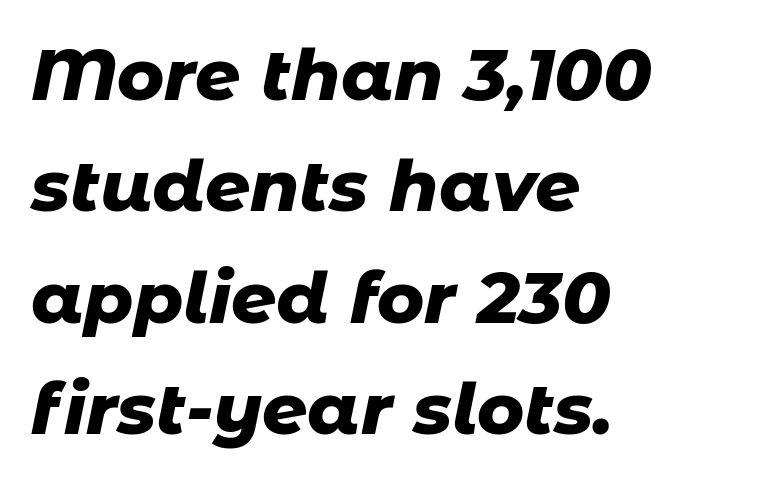
Is there much room between lines? A standard amount, neither cramped nor airy. Observe the lean: these are italic letterforms. These lines carry a lot of weight — the face is fully bold. Think of a printed novel: that variable character pitch is what you see here. Only glyphs here, with clear space below each row.
